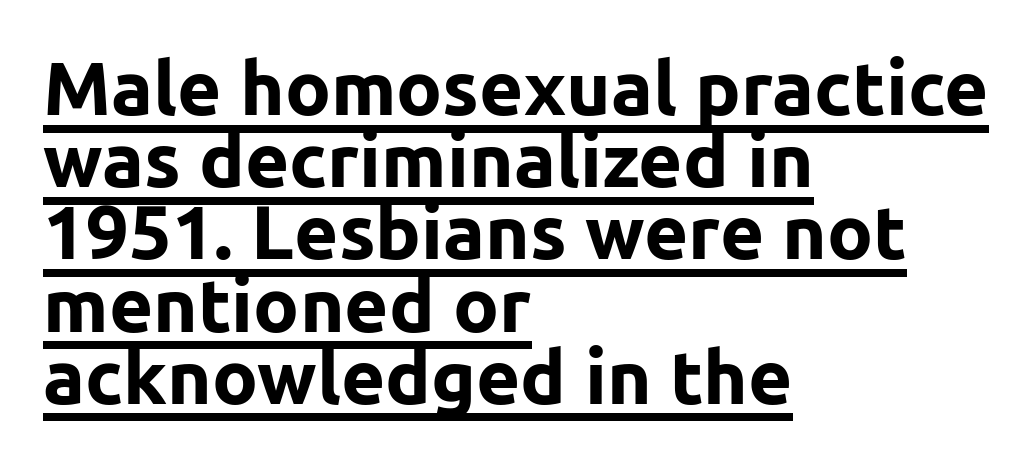
Q: Is the text bold? A: Yes.
Q: Is the text italic (slanted)? A: No, it is upright.
Q: Is the typeface a serif or a sans-serif typeface? A: Sans-serif.
Q: Is the text underlined? A: Yes.
Q: How is the paragraph aligned? A: Left-aligned.
Q: Is the spacing between letters normal or unusually wide? A: Normal.
Q: Is the spacing between lines tight, normal or loose? A: Tight.
Q: Width (condensed, normal, or wide)? A: Normal.
Q: Stroke contrast? A: Low.
Q: x-height? A: Medium.
Q: Monospaced? A: No.
